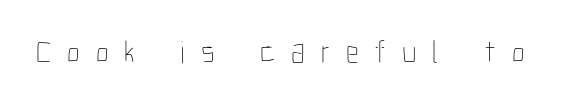
Q: Is the text bold? A: No.
Q: Is the text italic (slanted)? A: No, it is upright.
Q: Is the text underlined? A: No.
Q: Is the spacing between letters normal or unusually wide? A: Unusually wide.
Q: Width (condensed, normal, or wide)? A: Condensed.
Q: Stroke contrast? A: Low.
Q: x-height? A: Medium.
Q: Monospaced? A: No.
